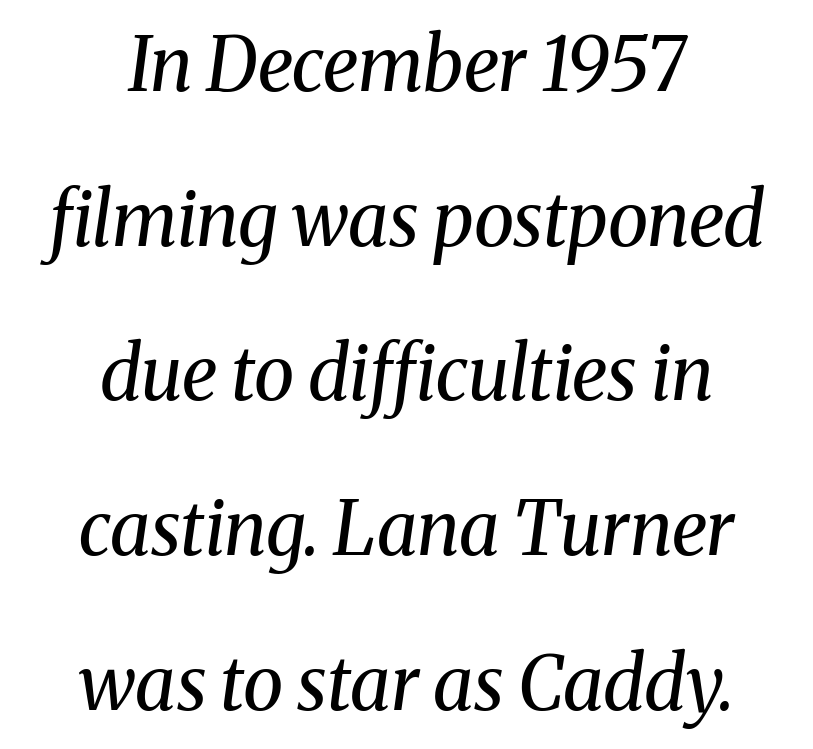
Q: Is the text bold? A: No.
Q: Is the text italic (slanted)? A: Yes, it leans right by about 8 degrees.
Q: Is the typeface a serif or a sans-serif typeface? A: Serif.
Q: Is the text underlined? A: No.
Q: How is the paragraph aligned? A: Centered.
Q: Is the spacing between letters normal or unusually wide? A: Normal.
Q: Is the spacing between lines tight, normal or loose? A: Loose.
Q: Width (condensed, normal, or wide)? A: Normal.
Q: Stroke contrast? A: Medium.
Q: x-height? A: Medium.
Q: Monospaced? A: No.
